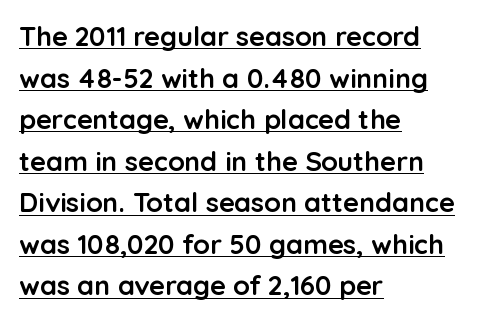
Q: Is the text bold? A: Yes.
Q: Is the text italic (slanted)? A: No, it is upright.
Q: Is the text underlined? A: Yes.
Q: How is the paragraph aligned? A: Left-aligned.
Q: Is the spacing between letters normal or unusually wide? A: Normal.
Q: Is the spacing between lines tight, normal or loose? A: Normal.
